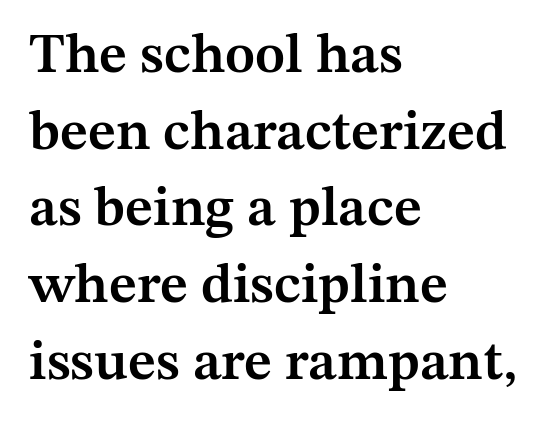
Interline gaps are of average width in this sample. Typeset ragged right — the left edge is the straight one. Inter-character spacing is left at the font's built-in metrics. The zone under the glyphs is completely vacant. Varying glyph widths throughout — classic text-font behaviour. The face used here is a semibold: visibly heavier than regular, lighter than bold.
